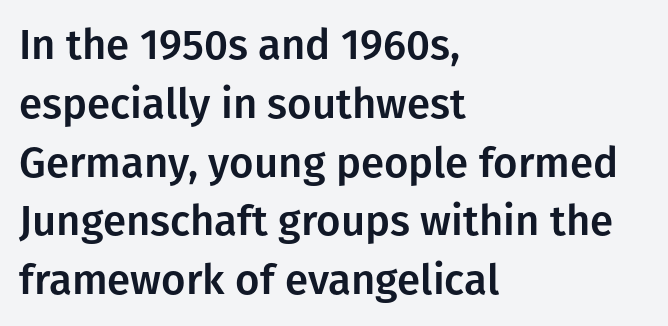
The image shows 42 px sans-serif type, upright; set left-aligned, normal line spacing (1.4x), normal letter spacing, not underlined; low stroke contrast and a medium x-height.
